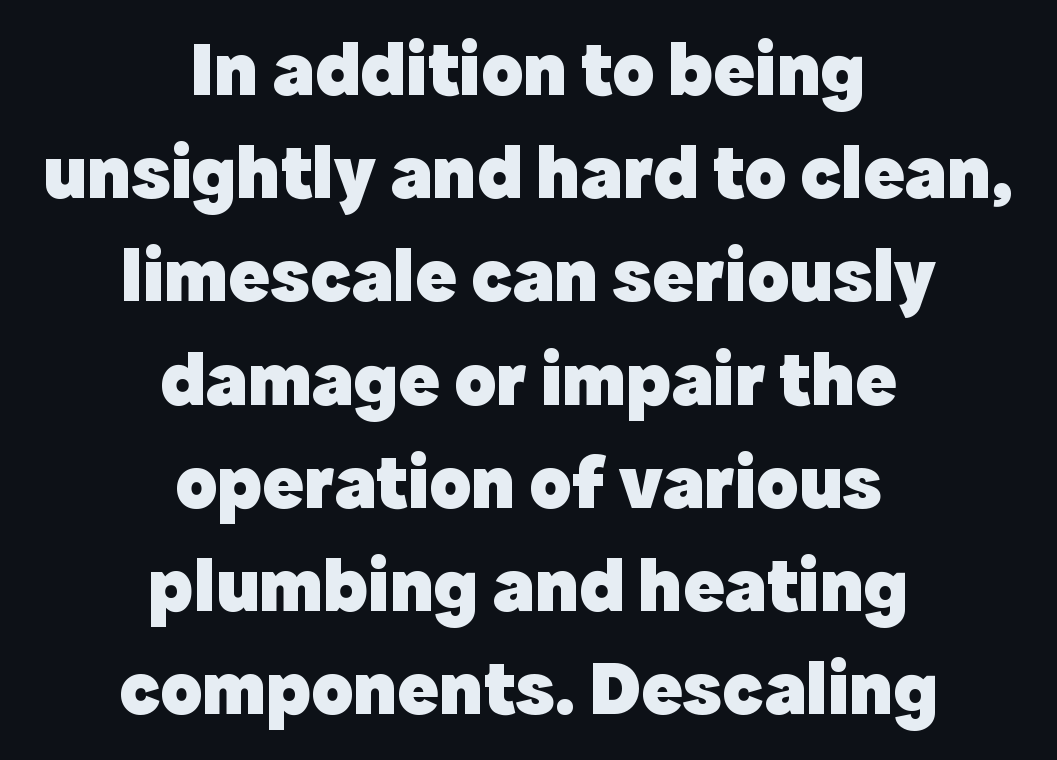
No italicization has been applied; the sample stays upright. The whitespace from short lines is split evenly between both sides. Pretty heavy lettering here — definitely bold. If you measured baseline to baseline, you'd find a middling distance. Here the designer chose a conventional face with non-uniform glyph widths. Is this a sans? Yes — the strokes have no serifs.
